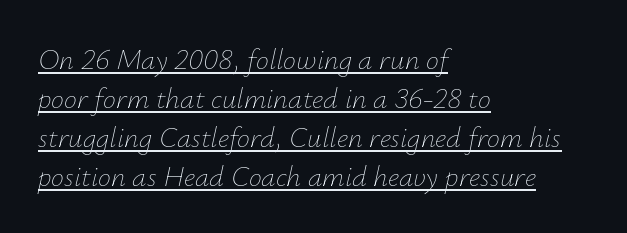
{"italic": "yes", "lean": "right", "slant_degrees": 12, "bold": "no", "weight": "thin", "width": "normal", "stroke_contrast": "low", "x_height": "small", "monospaced": "no", "underline": "yes", "align": "left", "line_spacing": "normal", "line_spacing_ratio": 1.34, "letter_spacing": "normal", "letter_spacing_em": 0.0, "glyph_px": 29}
